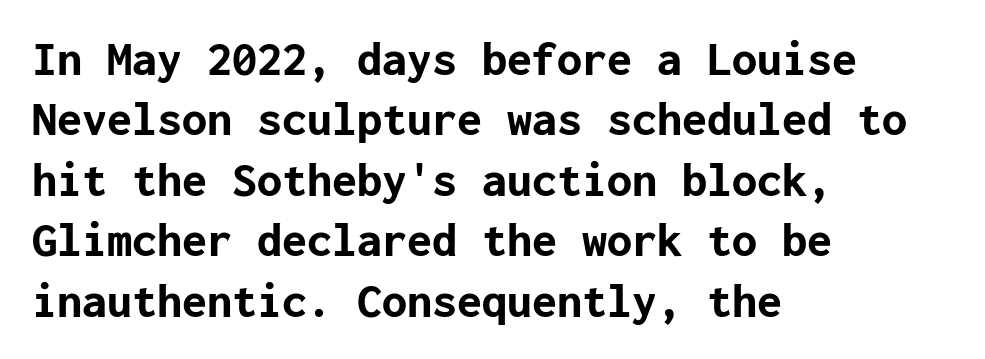
{"serif": "no", "italic": "no", "bold": "yes", "weight": "bold", "width": "normal", "stroke_contrast": "low", "x_height": "medium", "underline": "no", "align": "left", "line_spacing_ratio": 1.21, "letter_spacing": "normal", "letter_spacing_em": 0.0, "glyph_px": 50}
